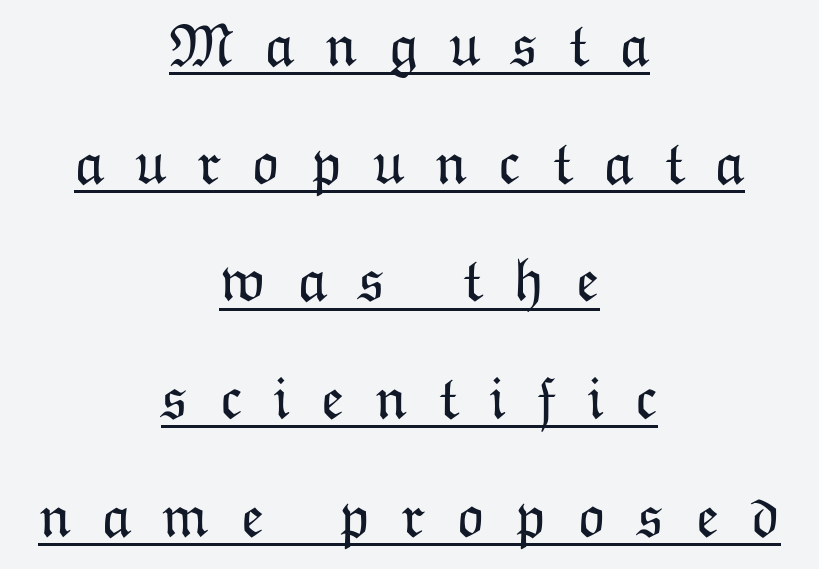
The image shows 61 px light type, upright; set centered, loose line spacing (1.93x), unusually wide letter spacing (+0.5 em), underlined; low stroke contrast and a medium x-height.
